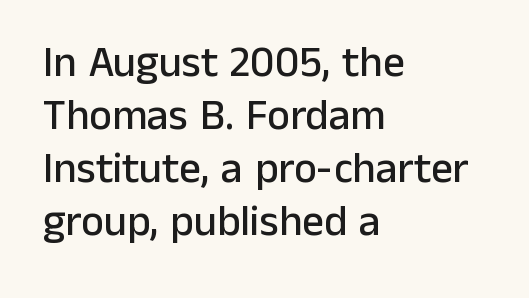
Q: Is the text italic (slanted)? A: No, it is upright.
Q: Is the typeface a serif or a sans-serif typeface? A: Sans-serif.
Q: Is the text underlined? A: No.
Q: How is the paragraph aligned? A: Left-aligned.
Q: Is the spacing between letters normal or unusually wide? A: Normal.
Q: Width (condensed, normal, or wide)? A: Normal.
Q: Stroke contrast? A: Low.
Q: x-height? A: Medium.
Q: Monospaced? A: No.
